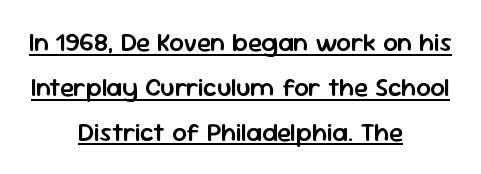
Letter spacing: default. Every letter is mildly thick-stroked: semibold rather than bold. The typesetter has applied underlining to the passage shown. Unlike italic type, these characters show no tilt at all. These lines stack symmetrically, like a column narrowing and widening about its center.
